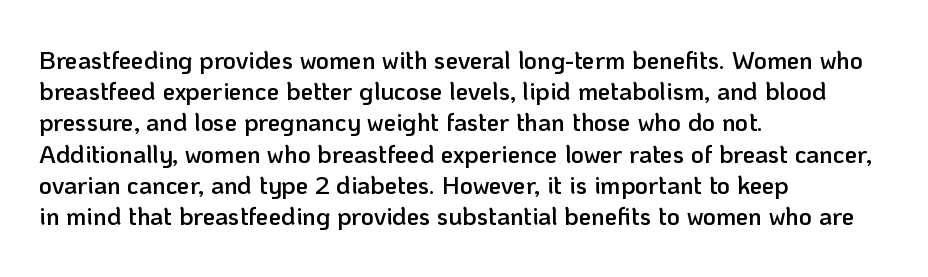
{"italic": "no", "bold": "semi", "underline": "no", "align": "left", "line_spacing": "normal", "line_spacing_ratio": 1.25, "letter_spacing": "normal", "letter_spacing_em": 0.0, "glyph_px": 25}
